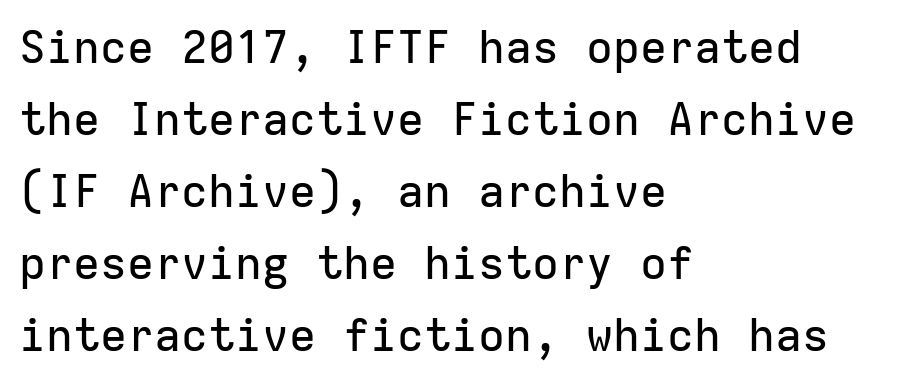
{"serif": "no", "italic": "no", "width": "normal", "stroke_contrast": "low", "x_height": "medium", "monospaced": "yes", "underline": "no", "align": "left", "line_spacing": "normal", "line_spacing_ratio": 1.6, "letter_spacing": "normal", "letter_spacing_em": 0.0, "glyph_px": 45}
